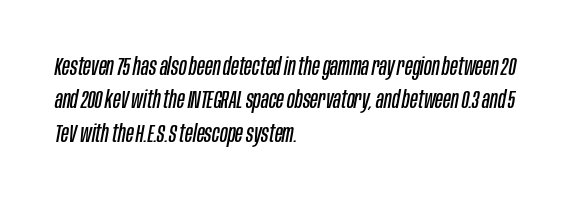
The image shows 25 px text type, italic (leaning right); set left-aligned, normal line spacing (1.34x), normal letter spacing, not underlined.
